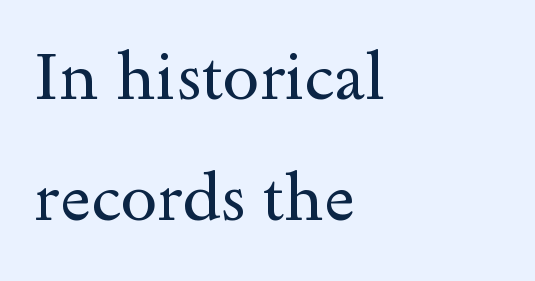
The image shows 66 px regular-weight, wide serif type, upright; set left-aligned, line spacing 1.83x, normal letter spacing, not underlined; a small x-height.
